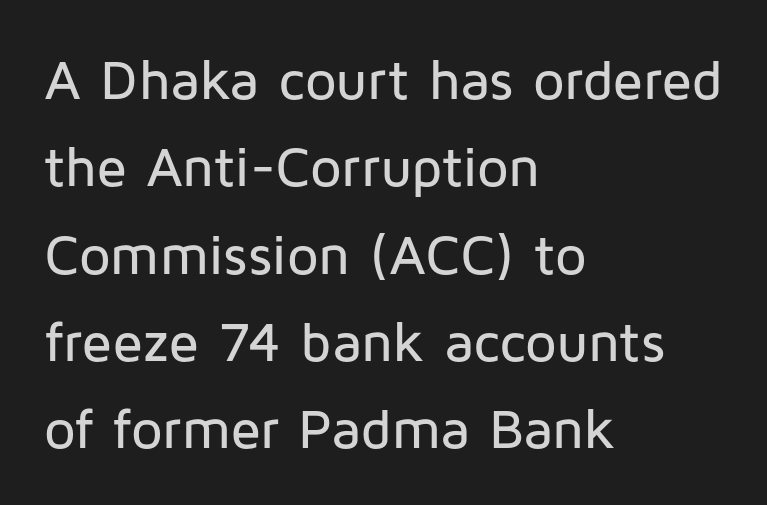
The image shows 56 px sans-serif type, upright; set left-aligned, normal line spacing (1.56x), normal letter spacing, not underlined; low stroke contrast and a medium x-height.
